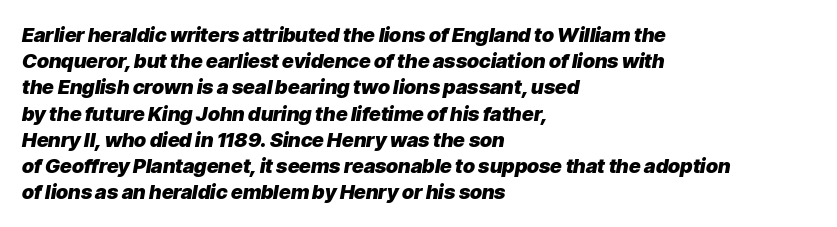
{"italic": "yes", "lean": "right", "slant_degrees": 9, "bold": "yes", "underline": "no", "align": "left", "line_spacing": "normal", "line_spacing_ratio": 1.31, "letter_spacing": "normal", "letter_spacing_em": 0.0, "glyph_px": 20}
